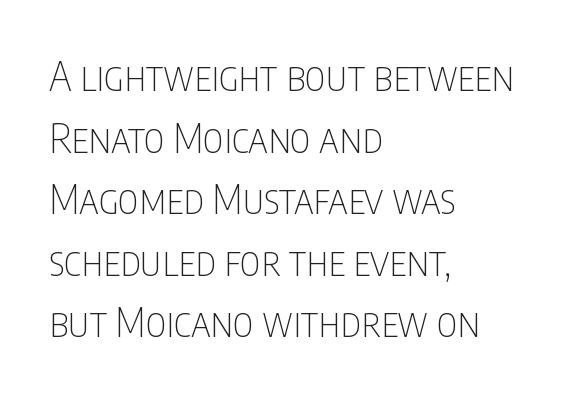
Q: Is the text bold? A: No.
Q: Is the text italic (slanted)? A: No, it is upright.
Q: Is the typeface a serif or a sans-serif typeface? A: Sans-serif.
Q: Is the text underlined? A: No.
Q: How is the paragraph aligned? A: Left-aligned.
Q: Is the spacing between letters normal or unusually wide? A: Normal.
Q: Is the spacing between lines tight, normal or loose? A: Normal.
Q: Width (condensed, normal, or wide)? A: Condensed.
Q: Stroke contrast? A: Low.
Q: x-height? A: Large.
Q: Monospaced? A: No.
